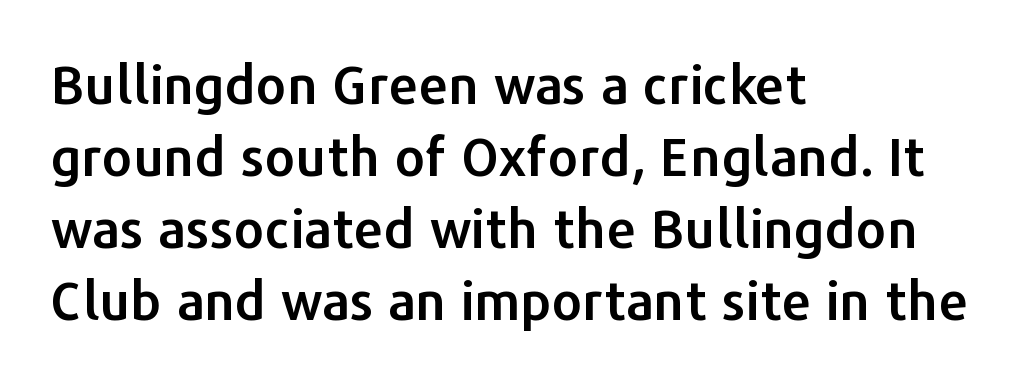
The foot of each line stays bare and open. A typesetter would call this proportional, since set widths differ per character. Does the leading feel generous? No, just average. Which margin do the lines hug? The left one — the right edge is uneven. The horizontal fit of the characters is conventional and even.
